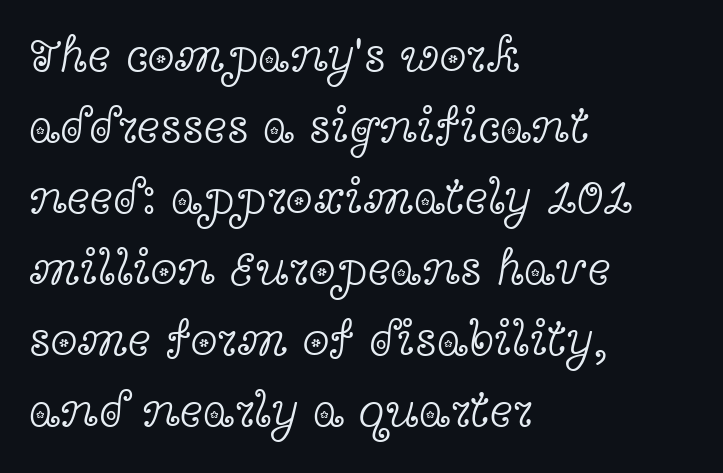
The image shows 49 px light, wide serif type, upright; set left-aligned, normal line spacing (1.45x), normal letter spacing, not underlined; a medium x-height.
